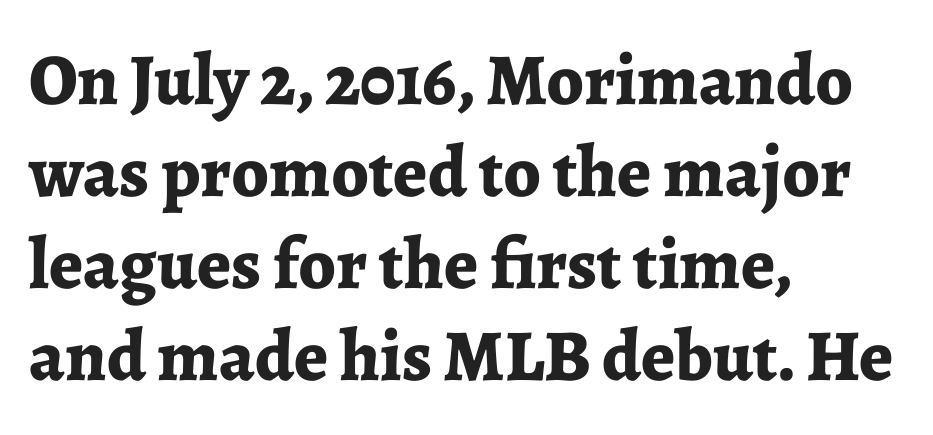
{"serif": "yes", "italic": "no", "bold": "yes", "weight": "bold", "width": "normal", "stroke_contrast": "low", "x_height": "medium", "monospaced": "no", "underline": "no", "align": "left", "line_spacing": "normal", "line_spacing_ratio": 1.26, "letter_spacing": "normal", "letter_spacing_em": 0.0, "glyph_px": 73}
